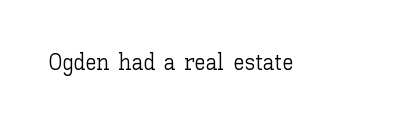
{"italic": "no", "bold": "no", "underline": "no", "letter_spacing": "normal", "letter_spacing_em": 0.0, "glyph_px": 23}
